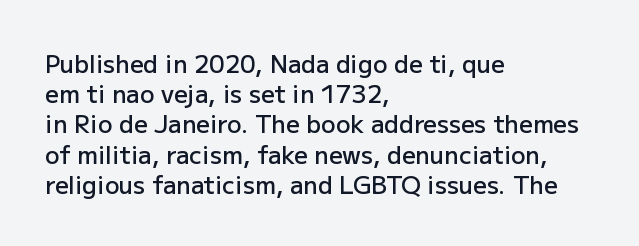
The image shows 24 px text type, upright; set left-aligned, normal line spacing (1.26x), normal letter spacing, not underlined.
